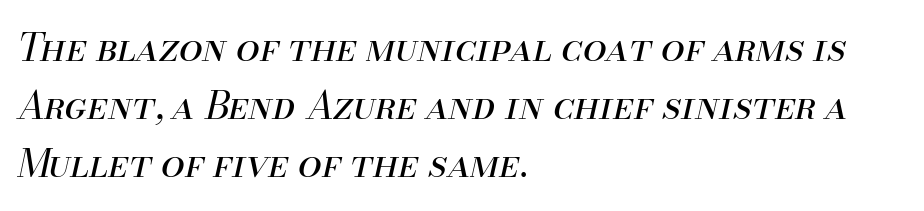
Q: Is the text bold? A: No.
Q: Is the text italic (slanted)? A: Yes, it leans right by about 13 degrees.
Q: Is the text underlined? A: No.
Q: How is the paragraph aligned? A: Left-aligned.
Q: Is the spacing between letters normal or unusually wide? A: Normal.
Q: Is the spacing between lines tight, normal or loose? A: Normal.
Q: Width (condensed, normal, or wide)? A: Normal.
Q: Stroke contrast? A: Medium.
Q: x-height? A: Small.
Q: Monospaced? A: No.
